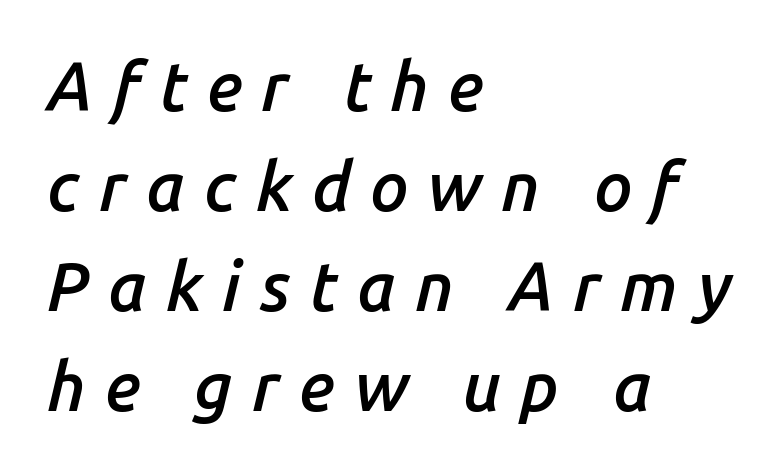
Q: Is the text bold? A: Semi-bold.
Q: Is the text italic (slanted)? A: Yes, it leans right by about 14 degrees.
Q: Is the text underlined? A: No.
Q: How is the paragraph aligned? A: Left-aligned.
Q: Is the spacing between letters normal or unusually wide? A: Unusually wide.
Q: Is the spacing between lines tight, normal or loose? A: Normal.
Q: Width (condensed, normal, or wide)? A: Normal.
Q: Stroke contrast? A: Low.
Q: x-height? A: Medium.
Q: Monospaced? A: No.
